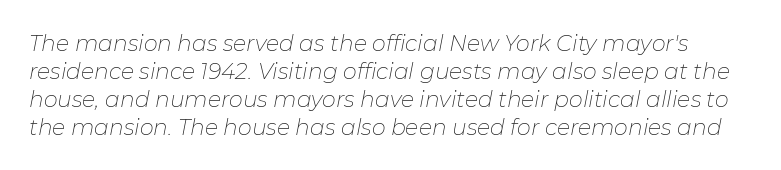
Tracking here is standard; glyphs follow each other at the usual distance. No extra ink here — the face is not bold. Baseline-to-baseline distance is the conventional proportion of letter height. The glyphs look as if they've been sheared to an angle.
